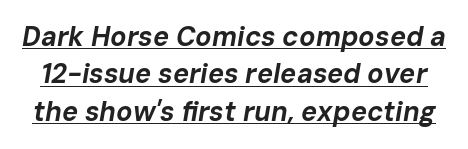
Q: Is the text bold? A: Yes.
Q: Is the text italic (slanted)? A: Yes, it leans right by about 10 degrees.
Q: Is the text underlined? A: Yes.
Q: Is the spacing between letters normal or unusually wide? A: Normal.
Q: Is the spacing between lines tight, normal or loose? A: Normal.
